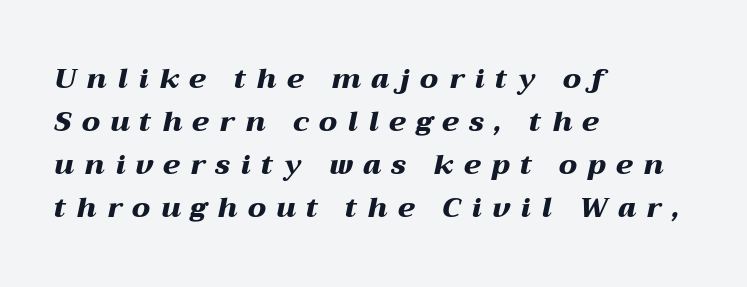
The image shows 28 px heavy, wide type, italic (leaning right); set left-aligned, normal line spacing (1.54x), unusually wide letter spacing (+0.37 em), not underlined; medium stroke contrast and a medium x-height.
